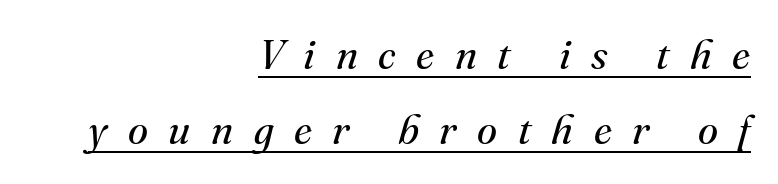
The face used here is proportionally spaced, like ordinary book or web type. Counters stay open thanks to moderate or lighter strokes. How are the letters spaced? Widely, with obvious added tracking. Somebody hit Ctrl+U on this one — the words are underlined. Slanted lettering throughout. Serif or sans? Serif — the stroke terminals have little feet.
